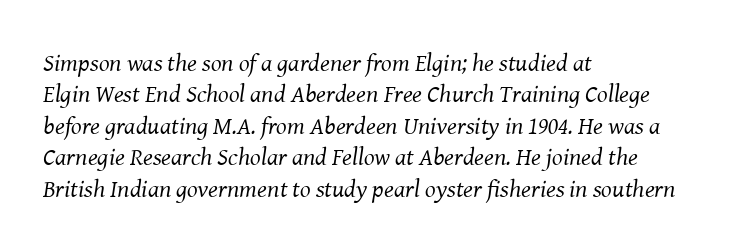
The image shows 25 px text type, italic (leaning right); set left-aligned, normal line spacing (1.26x), normal letter spacing, not underlined.
